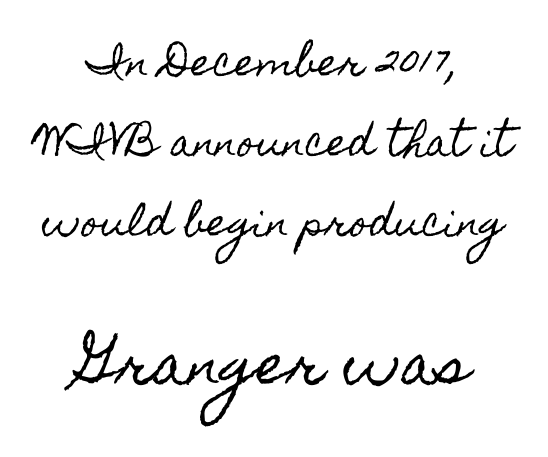
The image shows 55 px condensed type; set centered, loose line spacing (2.16x), normal letter spacing, not underlined; the second (bottom) block is 1.49x larger; a small x-height.
